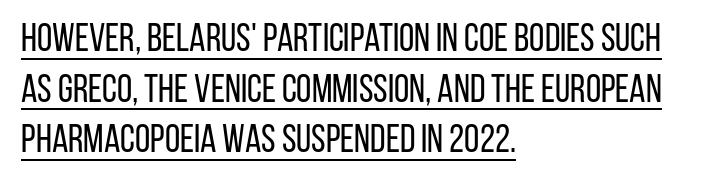
The image shows 39 px regular-weight, condensed sans-serif type, upright; set left-aligned, normal line spacing (1.3x), normal letter spacing, underlined; low stroke contrast and a large x-height.
